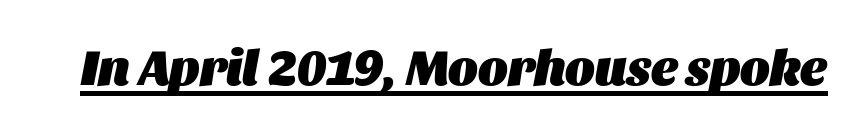
Q: Is the text bold? A: Yes.
Q: Is the text italic (slanted)? A: Yes, it leans right by about 11 degrees.
Q: Is the text underlined? A: Yes.
Q: Is the spacing between letters normal or unusually wide? A: Normal.
Q: Width (condensed, normal, or wide)? A: Normal.
Q: Stroke contrast? A: Medium.
Q: x-height? A: Large.
Q: Monospaced? A: No.
